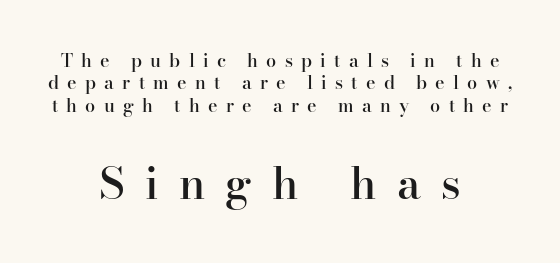
{"serif": "yes", "italic": "no", "bold": "semi", "weight": "semibold", "width": "normal", "stroke_contrast": "high", "x_height": "small", "monospaced": "no", "underline": "no", "align": "center", "line_spacing": "normal", "line_spacing_ratio": 1.25, "letter_spacing": "wide", "letter_spacing_em": 0.46, "larger_block": "second", "size_ratio": 2.44, "glyph_px": 44}
